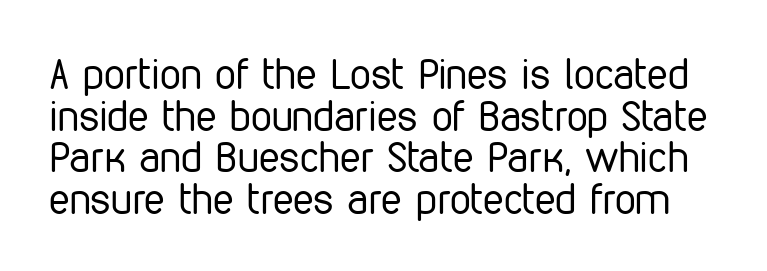
No extra tracking has been applied to these lines. These lines huddle together more closely than default settings would place them. The rendering uses natural spacing where letterforms have individual widths. The zone under the glyphs is completely vacant. The letters look calm and open, with moderate or lighter stems. Every character sits straight up, as roman type does.
